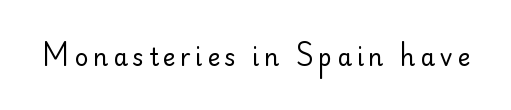
Only glyphs here, with clear space below each row. Posture: upright roman. The font is comparable to plain body text, perhaps lighter.
